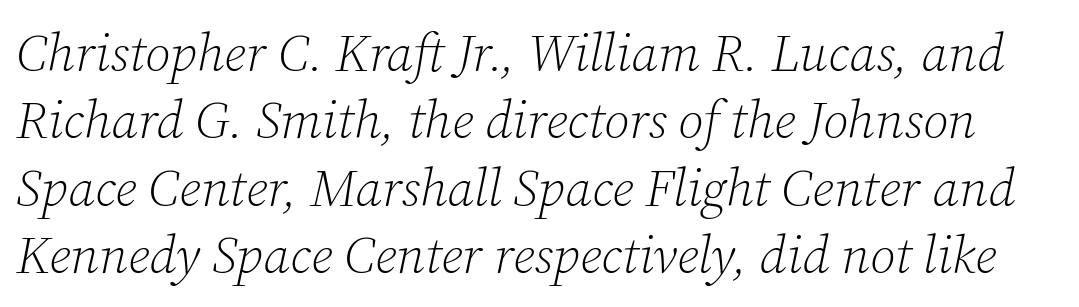
{"serif": "yes", "italic": "yes", "lean": "right", "slant_degrees": 12, "bold": "no", "weight": "light", "width": "normal", "stroke_contrast": "low", "x_height": "medium", "monospaced": "no", "underline": "no", "line_spacing": "normal", "line_spacing_ratio": 1.27, "letter_spacing": "normal", "letter_spacing_em": 0.0, "glyph_px": 53}
